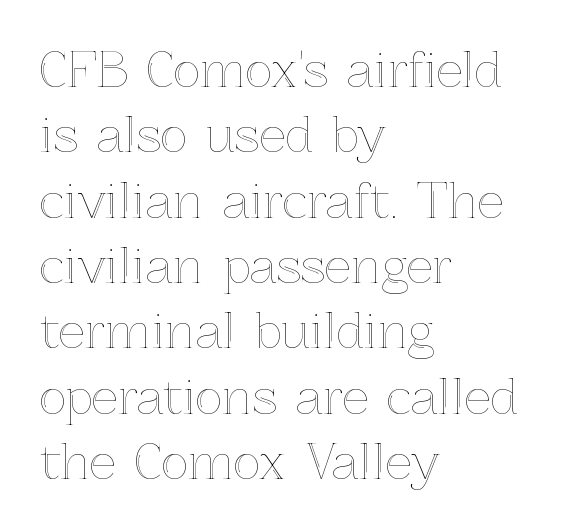
The image shows 47 px text type, upright; set left-aligned, normal line spacing (1.39x), normal letter spacing, not underlined; a medium x-height.
